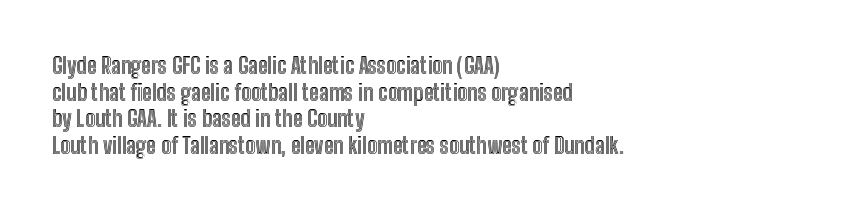
The image shows 22 px text type, upright; set left-aligned, line spacing 1.21x, normal letter spacing, not underlined.
